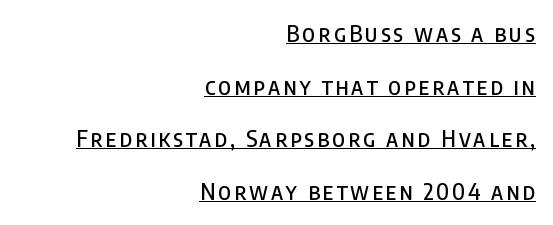
Q: Is the text italic (slanted)? A: No, it is upright.
Q: Is the text underlined? A: Yes.
Q: How is the paragraph aligned? A: Right-aligned.
Q: Is the spacing between lines tight, normal or loose? A: Loose.
